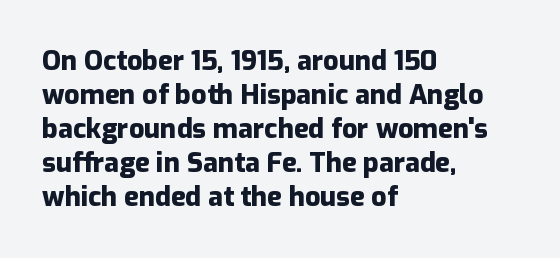
Q: Is the text bold? A: Yes.
Q: Is the text italic (slanted)? A: No, it is upright.
Q: Is the text underlined? A: No.
Q: How is the paragraph aligned? A: Left-aligned.
Q: Is the spacing between letters normal or unusually wide? A: Normal.
Q: Is the spacing between lines tight, normal or loose? A: Normal.
